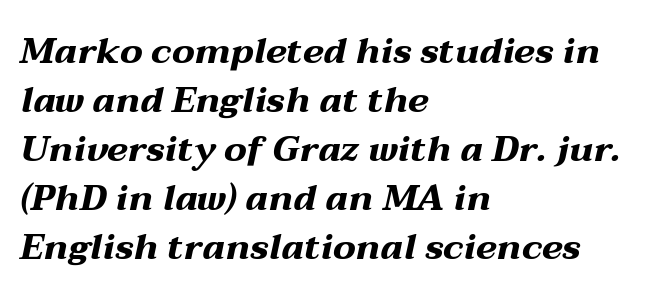
Q: Is the text bold? A: Yes.
Q: Is the text italic (slanted)? A: Yes, it leans right by about 12 degrees.
Q: Is the text underlined? A: No.
Q: How is the paragraph aligned? A: Left-aligned.
Q: Is the spacing between letters normal or unusually wide? A: Normal.
Q: Is the spacing between lines tight, normal or loose? A: Normal.
Q: Width (condensed, normal, or wide)? A: Wide.
Q: Stroke contrast? A: Medium.
Q: x-height? A: Medium.
Q: Monospaced? A: No.
